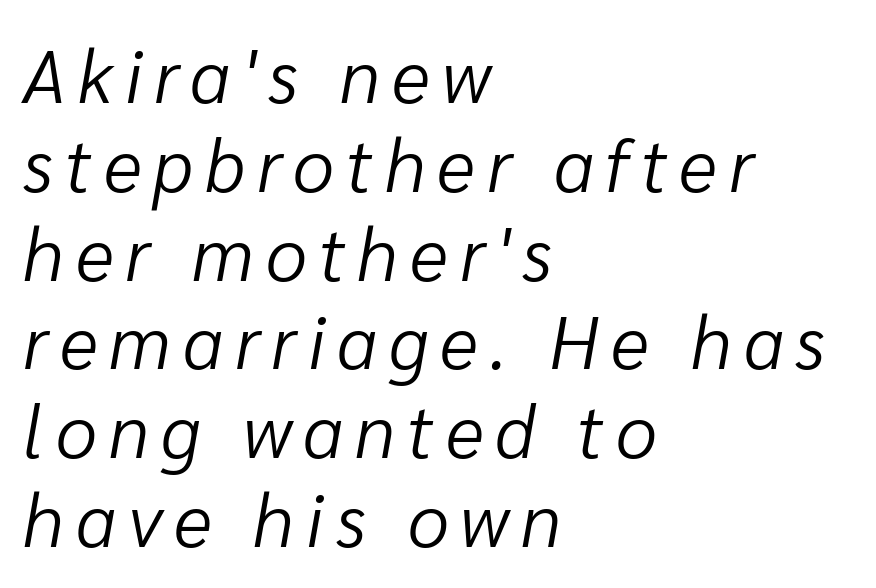
{"italic": "yes", "lean": "right", "slant_degrees": 10, "bold": "no", "weight": "light", "width": "normal", "stroke_contrast": "low", "x_height": "medium", "monospaced": "no", "underline": "no", "align": "left", "line_spacing_ratio": 1.2, "glyph_px": 74}
